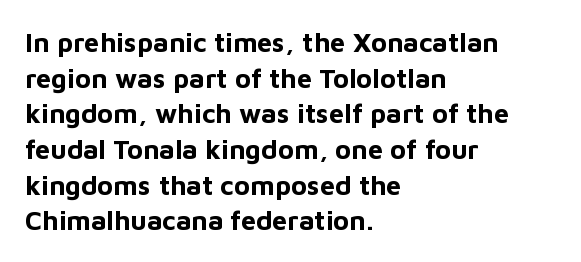
The image shows 27 px bold type, upright; set left-aligned, normal line spacing (1.32x), normal letter spacing, not underlined.
